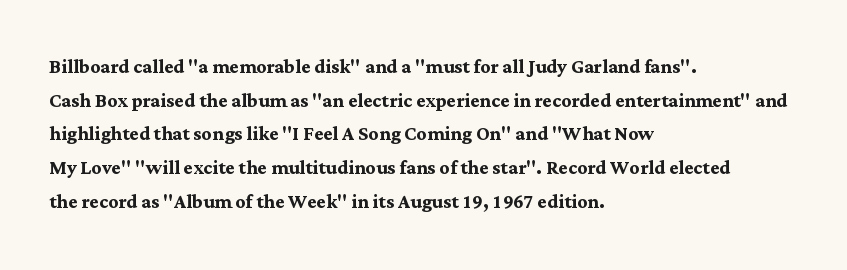
The image shows 25 px bold type, upright; set left-aligned, normal line spacing (1.35x), normal letter spacing, not underlined.
